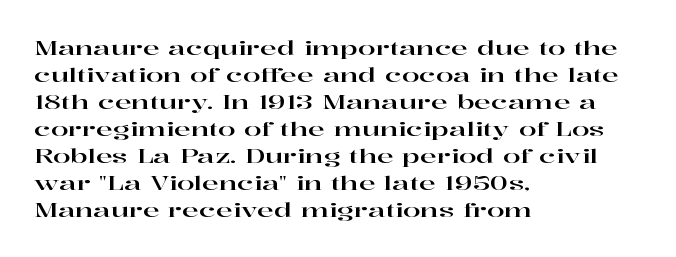
One-word summary of the alignment: left. The words here are not underlined. The passage shown stacks its lines at a standard gap. These lines were composed using upright roman letters.
